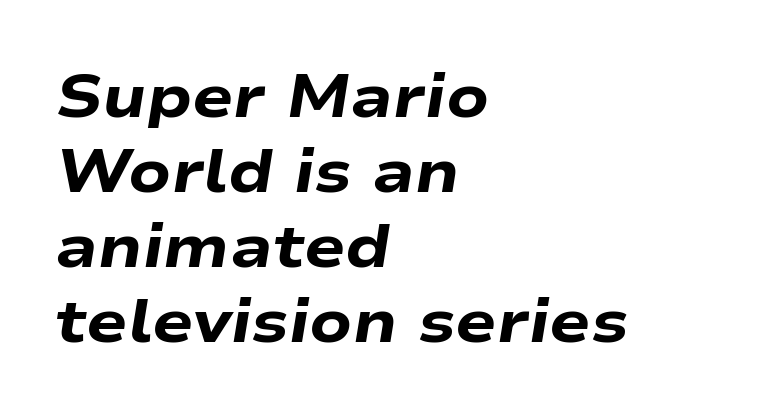
{"italic": "yes", "lean": "right", "slant_degrees": 9, "bold": "yes", "weight": "heavy", "width": "wide", "stroke_contrast": "low", "x_height": "medium", "monospaced": "no", "underline": "no", "align": "left", "line_spacing_ratio": 1.23, "letter_spacing": "normal", "letter_spacing_em": 0.0, "glyph_px": 61}
